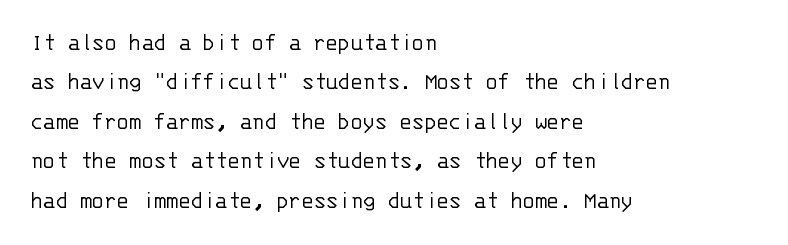
Q: Is the text bold? A: No.
Q: Is the text italic (slanted)? A: No, it is upright.
Q: Is the text underlined? A: No.
Q: How is the paragraph aligned? A: Left-aligned.
Q: Is the spacing between letters normal or unusually wide? A: Normal.
Q: Is the spacing between lines tight, normal or loose? A: Normal.
